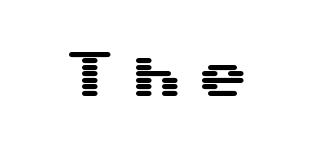
Classification — sans serif. Italic? Not at all — the glyphs are vertical. These lines are rendered in a fixed-pitch font. The letters are spread apart with noticeably loose tracking.
